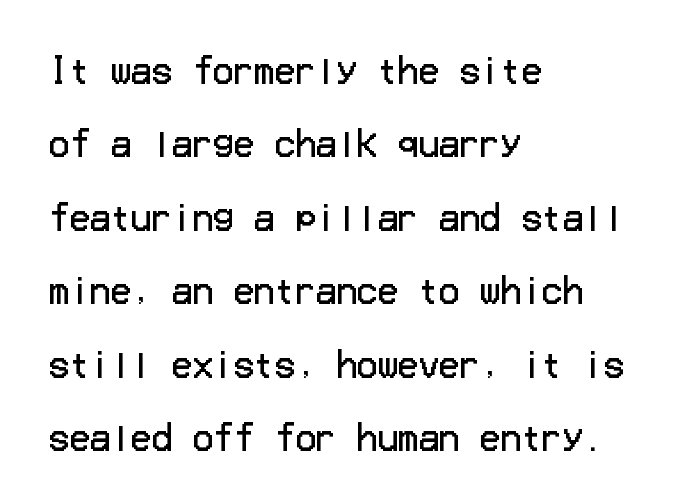
{"serif": "no", "italic": "no", "bold": "no", "weight": "regular", "width": "normal", "stroke_contrast": "low", "x_height": "medium", "underline": "no", "align": "left", "line_spacing": "loose", "line_spacing_ratio": 2.16, "letter_spacing": "normal", "letter_spacing_em": 0.0, "glyph_px": 34}
